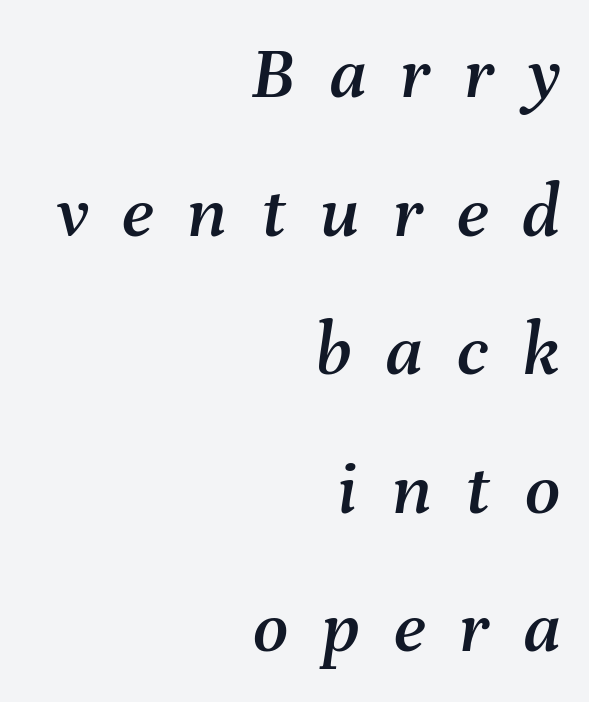
The lettering tilts uniformly, giving the passage an italic look. The ragged edge is on the left, which tells us the setting is flush right. Each word looks stretched out because of the extra space between its letters. Do the characters align in a grid? No, the font is proportional.
